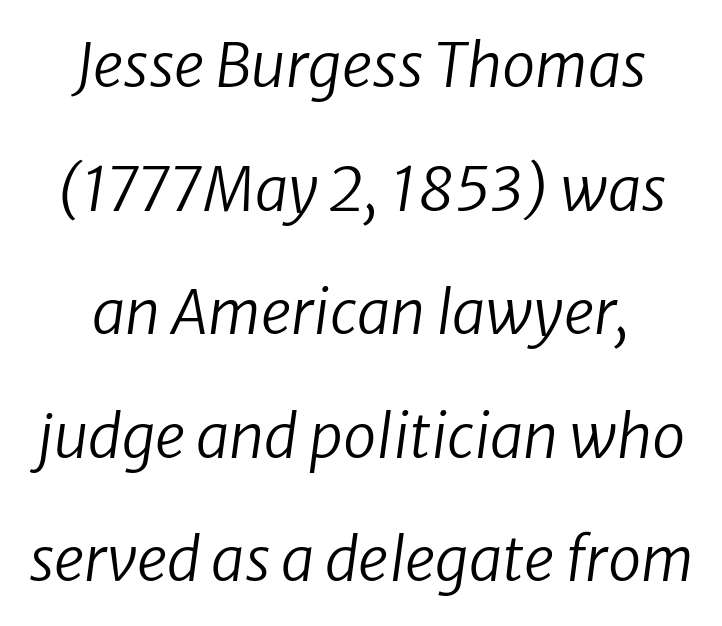
Q: Is the text bold? A: No.
Q: Is the text italic (slanted)? A: Yes, it leans right by about 8 degrees.
Q: Is the text underlined? A: No.
Q: Is the spacing between letters normal or unusually wide? A: Normal.
Q: Is the spacing between lines tight, normal or loose? A: Loose.
Q: Width (condensed, normal, or wide)? A: Normal.
Q: Stroke contrast? A: Low.
Q: x-height? A: Medium.
Q: Monospaced? A: No.
